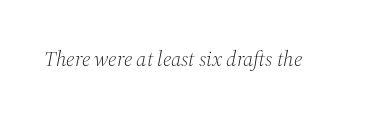
Q: Is the text bold? A: No.
Q: Is the text italic (slanted)? A: Yes, it leans right by about 12 degrees.
Q: Is the text underlined? A: No.
Q: Is the spacing between letters normal or unusually wide? A: Normal.
